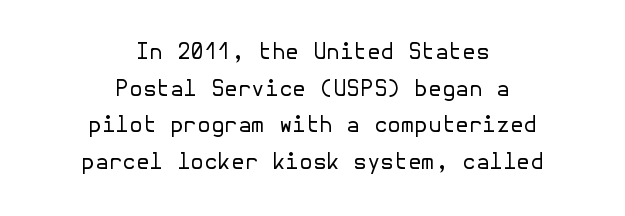
The image shows 22 px text type, upright; set centered, normal line spacing (1.66x), normal letter spacing, not underlined.
